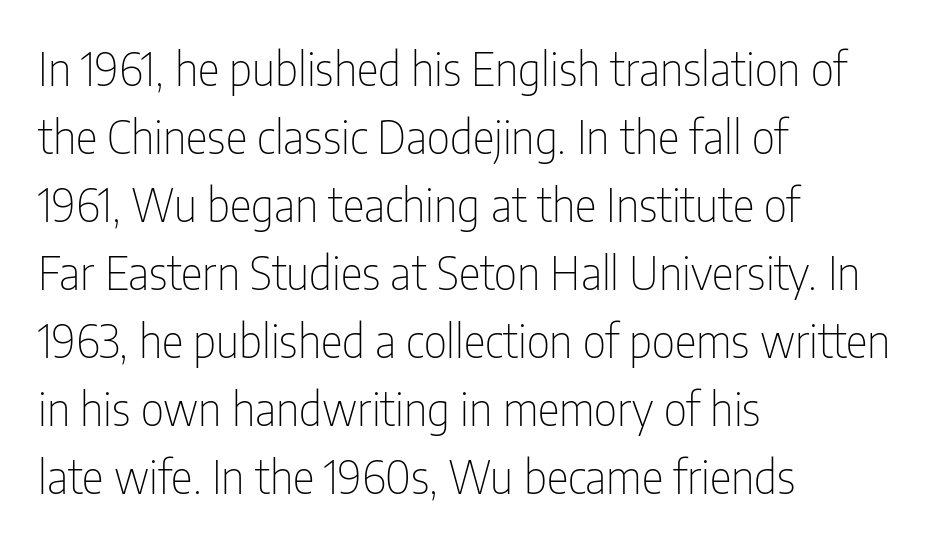
Q: Is the text bold? A: No.
Q: Is the text italic (slanted)? A: No, it is upright.
Q: Is the typeface a serif or a sans-serif typeface? A: Sans-serif.
Q: Is the text underlined? A: No.
Q: How is the paragraph aligned? A: Left-aligned.
Q: Is the spacing between letters normal or unusually wide? A: Normal.
Q: Is the spacing between lines tight, normal or loose? A: Normal.
Q: Width (condensed, normal, or wide)? A: Condensed.
Q: Stroke contrast? A: Low.
Q: x-height? A: Medium.
Q: Monospaced? A: No.
